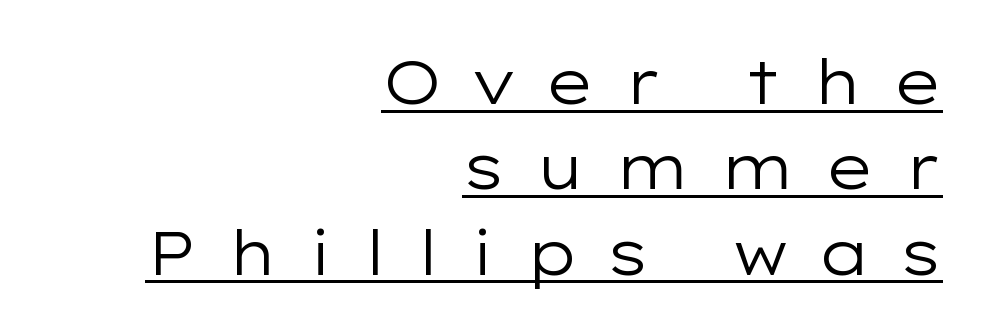
{"serif": "no", "italic": "no", "bold": "no", "weight": "regular", "width": "wide", "stroke_contrast": "low", "x_height": "medium", "monospaced": "no", "underline": "yes", "align": "right", "line_spacing": "normal", "line_spacing_ratio": 1.4, "letter_spacing": "wide", "letter_spacing_em": 0.46, "glyph_px": 61}
